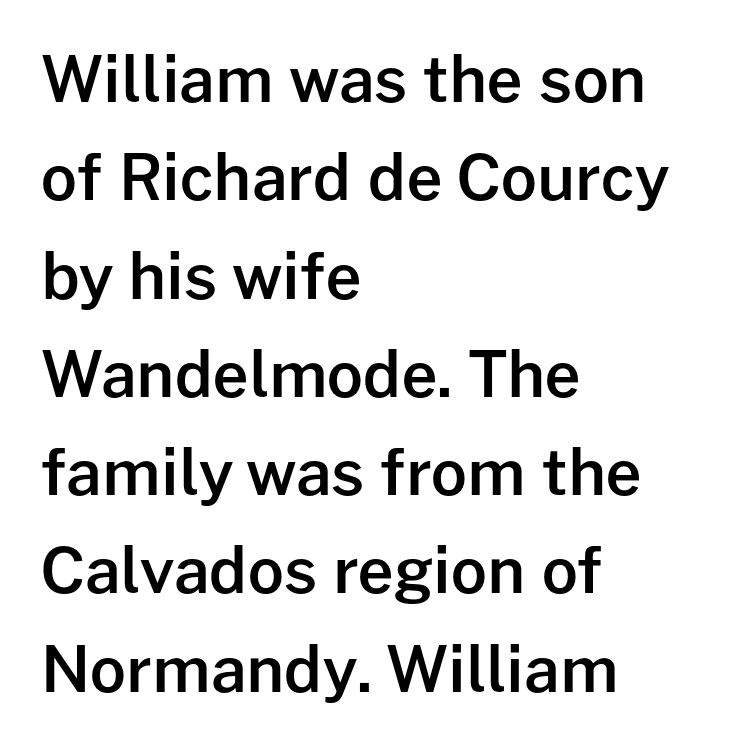
Plain, unruled lines of type. Check where the strokes stop: nothing finishes them off — pure sans. Italic? Not at all — the glyphs are vertical. Heft: intermediate — a semibold. These lines are rendered in a variable-pitch font. The rendering uses a moderate line-height, typical for paragraphs.
